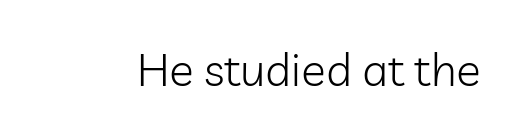
Q: Is the text bold? A: No.
Q: Is the text italic (slanted)? A: No, it is upright.
Q: Is the typeface a serif or a sans-serif typeface? A: Sans-serif.
Q: Is the text underlined? A: No.
Q: Is the spacing between letters normal or unusually wide? A: Normal.
Q: Width (condensed, normal, or wide)? A: Normal.
Q: Stroke contrast? A: Low.
Q: x-height? A: Medium.
Q: Monospaced? A: No.
